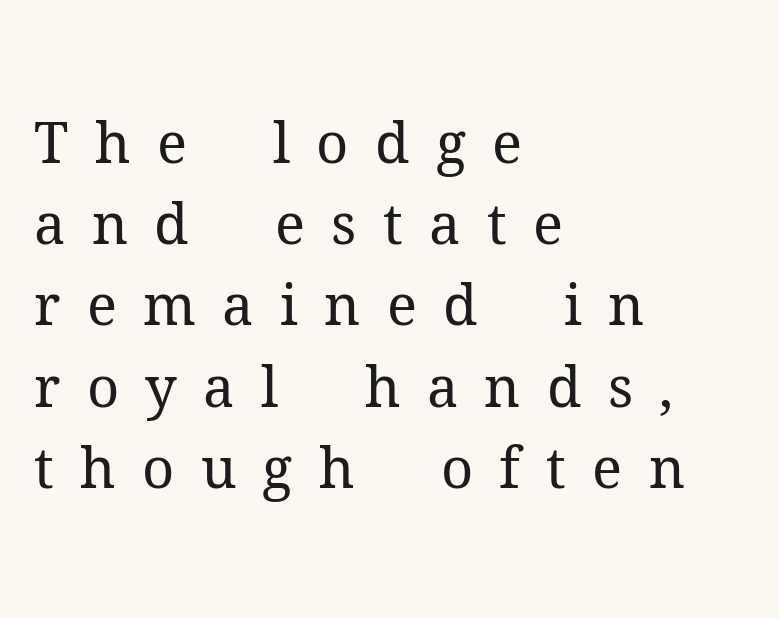
Q: Is the text bold? A: No.
Q: Is the text italic (slanted)? A: No, it is upright.
Q: Is the typeface a serif or a sans-serif typeface? A: Serif.
Q: Is the text underlined? A: No.
Q: How is the paragraph aligned? A: Left-aligned.
Q: Is the spacing between letters normal or unusually wide? A: Unusually wide.
Q: Is the spacing between lines tight, normal or loose? A: Normal.
Q: Width (condensed, normal, or wide)? A: Normal.
Q: Stroke contrast? A: Medium.
Q: x-height? A: Medium.
Q: Monospaced? A: No.
